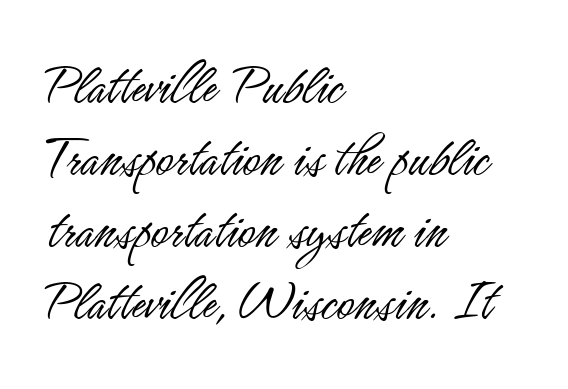
The image shows 59 px light, condensed sans-serif type; set left-aligned, line spacing 1.22x, normal letter spacing, not underlined; low stroke contrast and a small x-height.
